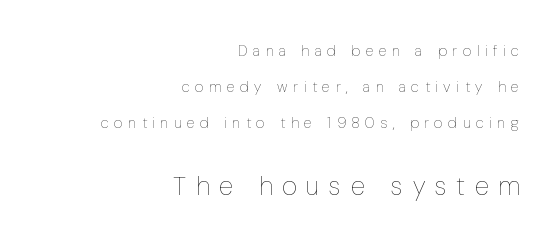
Q: Is the text bold? A: No.
Q: Is the text italic (slanted)? A: No, it is upright.
Q: Is the text underlined? A: No.
Q: How is the paragraph aligned? A: Right-aligned.
Q: Is the spacing between letters normal or unusually wide? A: Unusually wide.
Q: Is the spacing between lines tight, normal or loose? A: Loose.
Q: Which block of text is set in a larger size, the first (top) or the second (bottom)? A: The second (bottom) one.
